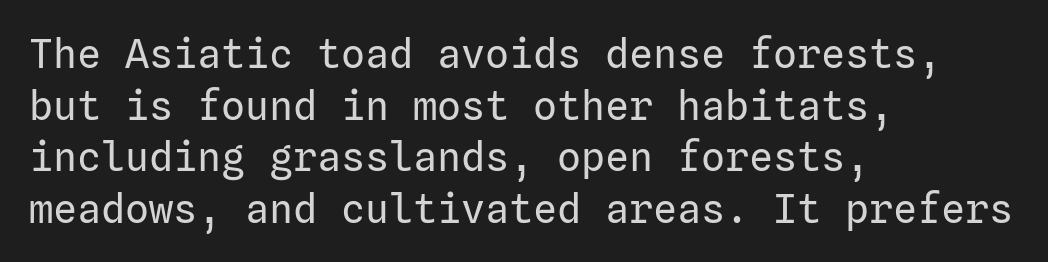
The image shows 40 px regular-weight sans-serif type, upright; set left-aligned, normal line spacing (1.29x), normal letter spacing, not underlined; low stroke contrast and a medium x-height.
